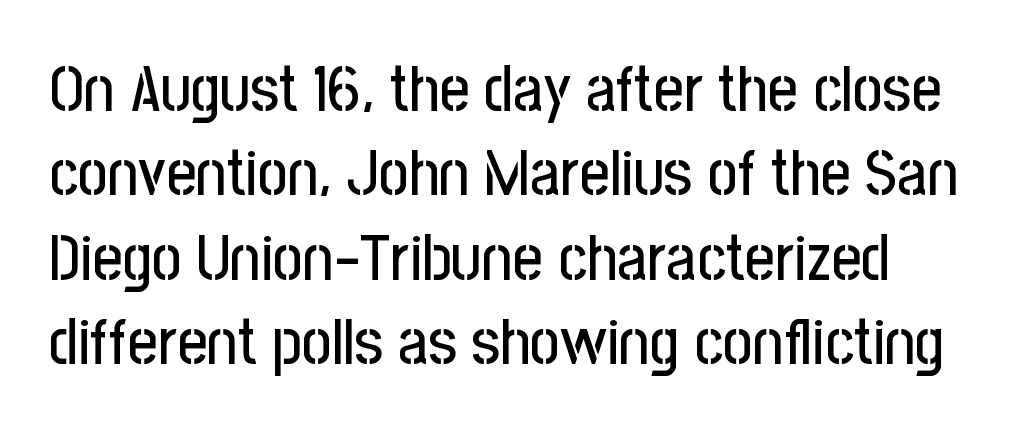
Q: Is the text italic (slanted)? A: No, it is upright.
Q: Is the typeface a serif or a sans-serif typeface? A: Sans-serif.
Q: Is the text underlined? A: No.
Q: Is the spacing between letters normal or unusually wide? A: Normal.
Q: Is the spacing between lines tight, normal or loose? A: Normal.
Q: Width (condensed, normal, or wide)? A: Condensed.
Q: Stroke contrast? A: Low.
Q: x-height? A: Medium.
Q: Monospaced? A: No.
